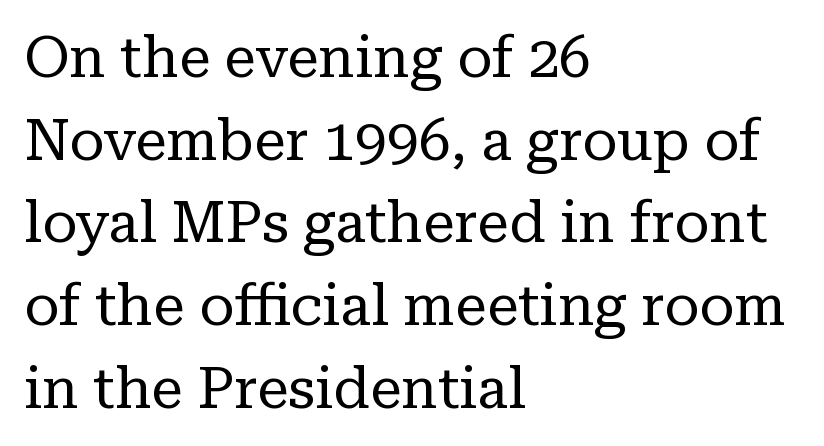
{"serif": "yes", "italic": "no", "bold": "no", "weight": "regular", "width": "normal", "stroke_contrast": "low", "x_height": "medium", "monospaced": "no", "underline": "no", "align": "left", "line_spacing": "normal", "line_spacing_ratio": 1.45, "letter_spacing": "normal", "letter_spacing_em": 0.0, "glyph_px": 57}
